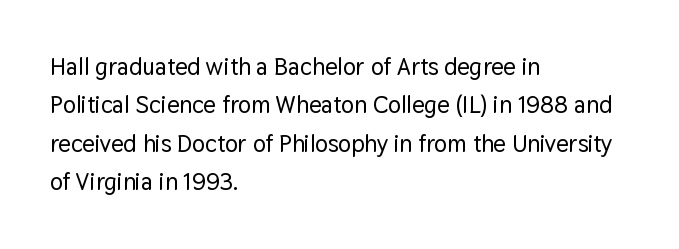
The image shows 24 px text type, upright; set left-aligned, normal line spacing (1.6x), normal letter spacing, not underlined.
